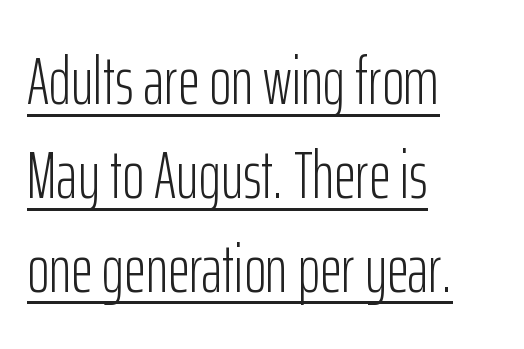
The face used here is proportionally spaced, like ordinary book or web type. A roman cut, with each character standing at attention. Each word holds together tightly as a unit, with standard inter-letter gaps. Beneath each row of characters lies a ruled line.
